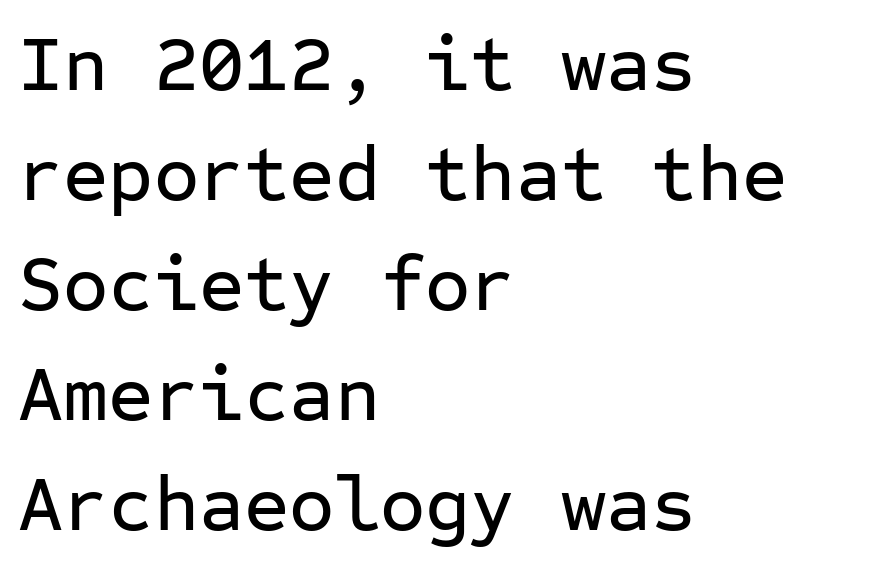
{"serif": "no", "italic": "no", "width": "normal", "stroke_contrast": "low", "x_height": "medium", "monospaced": "yes", "underline": "no", "align": "left", "line_spacing": "normal", "line_spacing_ratio": 1.41, "letter_spacing": "normal", "letter_spacing_em": 0.0, "glyph_px": 78}
